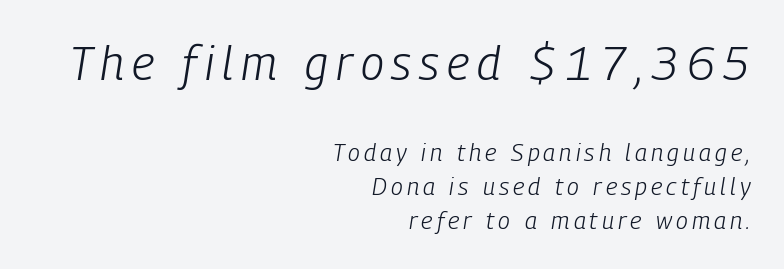
The image shows 47 px light, condensed type, italic (leaning right); set right-aligned, normal line spacing (1.4x), not underlined; the first (top) block is 1.96x larger; low stroke contrast and a medium x-height.
